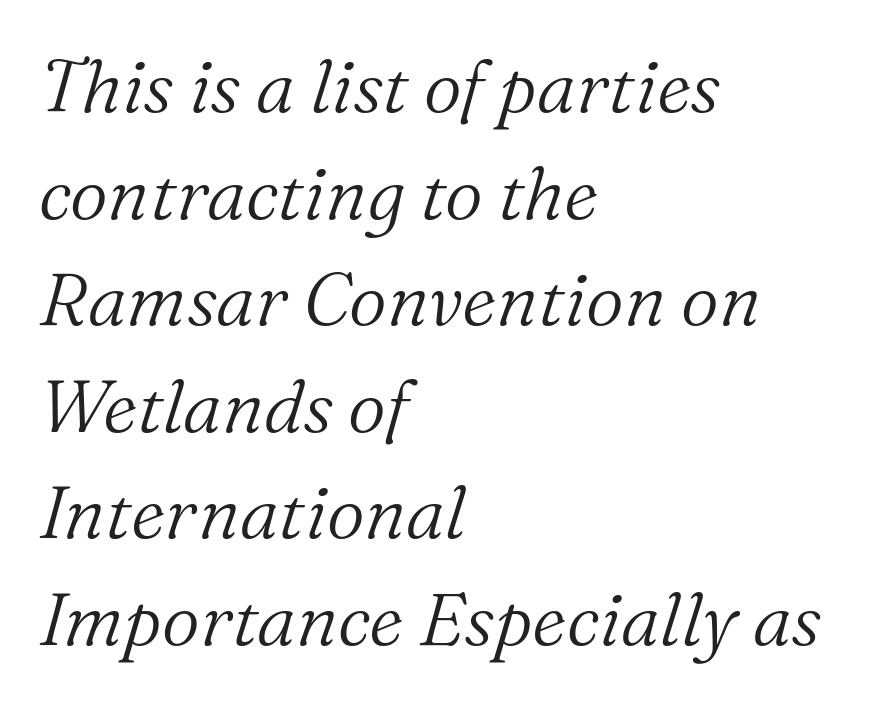
The passage shown is typed in a proportional face where columns would drift. Each line starts at the same left margin while the right side varies. Is there much room between lines? A standard amount, neither cramped nor airy. The face used here has a pronounced slope to its letters. Letterform terminals end in serifs throughout the passage. Rule under the text: the space is simply empty.
